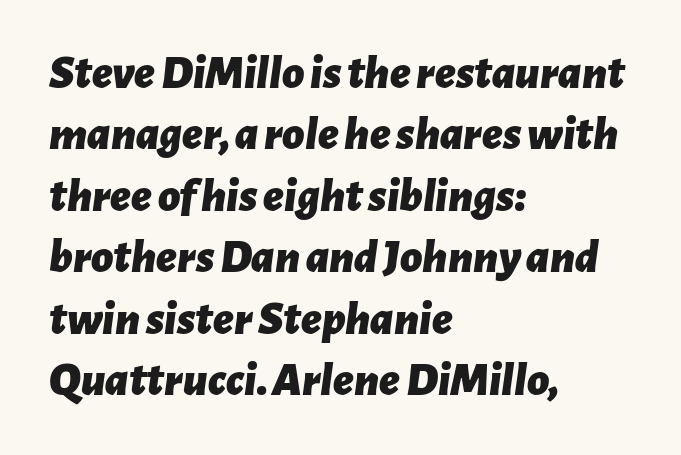
{"italic": "yes", "lean": "right", "slant_degrees": 7, "bold": "yes", "weight": "bold", "width": "normal", "stroke_contrast": "low", "x_height": "medium", "monospaced": "no", "underline": "no", "align": "left", "line_spacing": "normal", "line_spacing_ratio": 1.28, "letter_spacing": "normal", "letter_spacing_em": 0.0, "glyph_px": 48}
